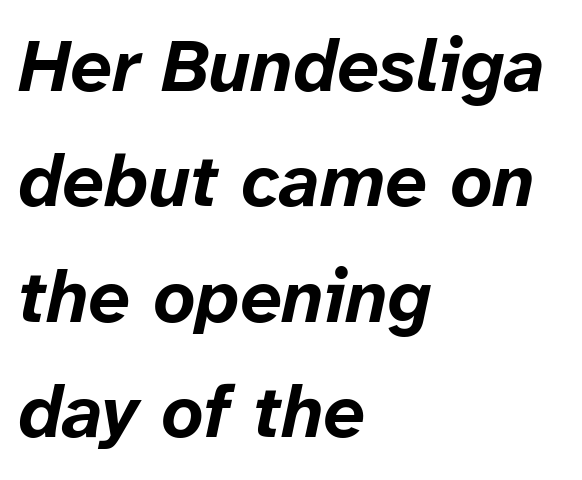
The image shows 74 px bold type, italic (leaning right); set left-aligned, normal line spacing (1.56x), normal letter spacing, not underlined; low stroke contrast and a medium x-height.
